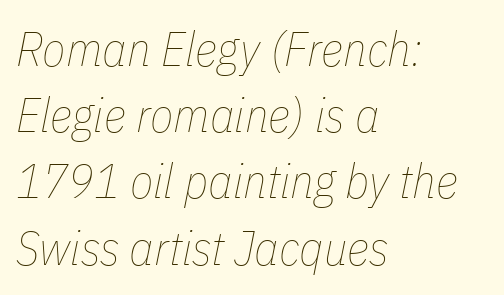
Clear beneath every line of the passage. The face used here has a pronounced slope to its letters. Letter spacing: default. This is not heavy type; no bold has been used. You could not count columns in this text — the font is proportionally spaced.
